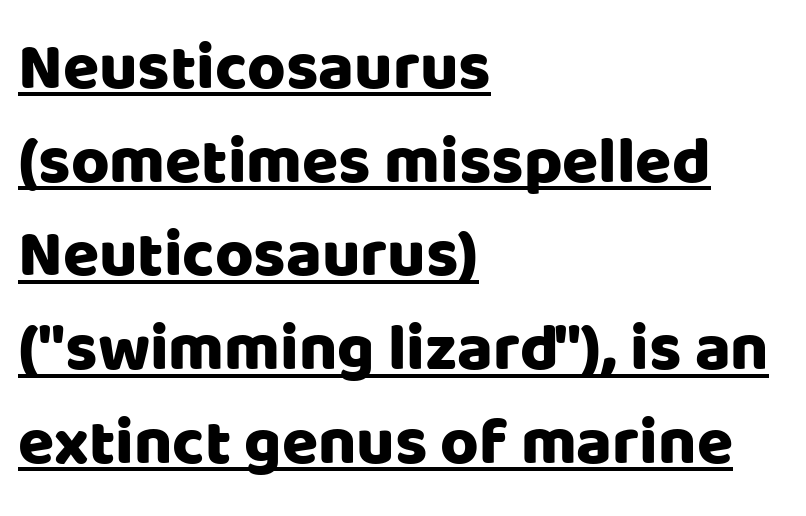
Q: Is the text italic (slanted)? A: No, it is upright.
Q: Is the typeface a serif or a sans-serif typeface? A: Sans-serif.
Q: Is the text underlined? A: Yes.
Q: How is the paragraph aligned? A: Left-aligned.
Q: Is the spacing between letters normal or unusually wide? A: Normal.
Q: Is the spacing between lines tight, normal or loose? A: Normal.
Q: Width (condensed, normal, or wide)? A: Normal.
Q: Stroke contrast? A: Low.
Q: x-height? A: Large.
Q: Monospaced? A: No.
